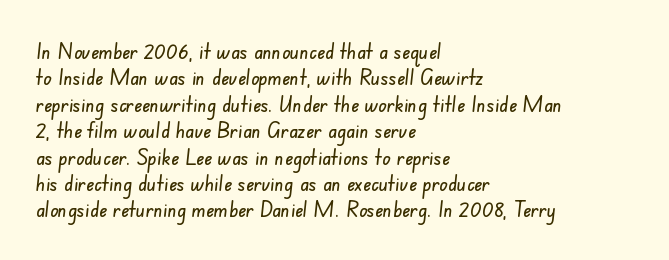
Type without underlining. Students, note that the glyphs here touch the page at normal intervals. Caption: multi-line text, flush left, ragged right.
